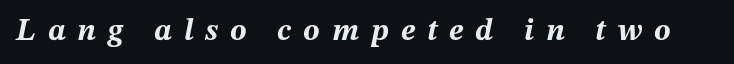
Q: Is the text bold? A: Yes.
Q: Is the text italic (slanted)? A: Yes, it leans right by about 12 degrees.
Q: Is the text underlined? A: No.
Q: Is the spacing between letters normal or unusually wide? A: Unusually wide.
Q: Width (condensed, normal, or wide)? A: Normal.
Q: Stroke contrast? A: Medium.
Q: x-height? A: Medium.
Q: Monospaced? A: No.
